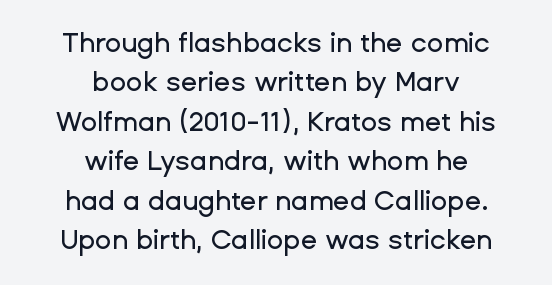
Q: Is the text italic (slanted)? A: No, it is upright.
Q: Is the text underlined? A: No.
Q: How is the paragraph aligned? A: Centered.
Q: Is the spacing between letters normal or unusually wide? A: Normal.
Q: Is the spacing between lines tight, normal or loose? A: Normal.
